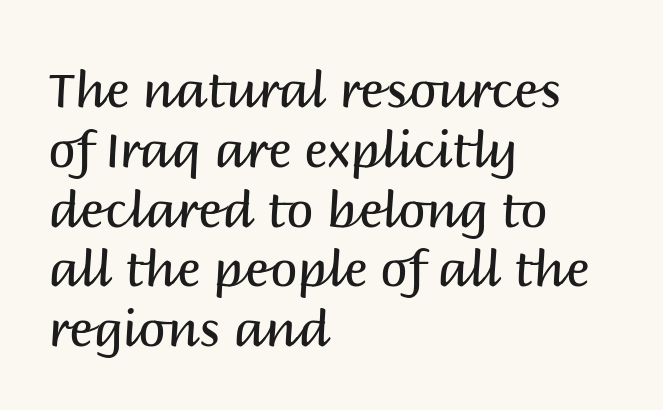
The letters look calm and open, with moderate or lighter stems. Letterform terminals end flat and unadorned throughout the passage. One-word summary of the alignment: left. Honestly, the letter spacing is just normal — you wouldn't notice it.
